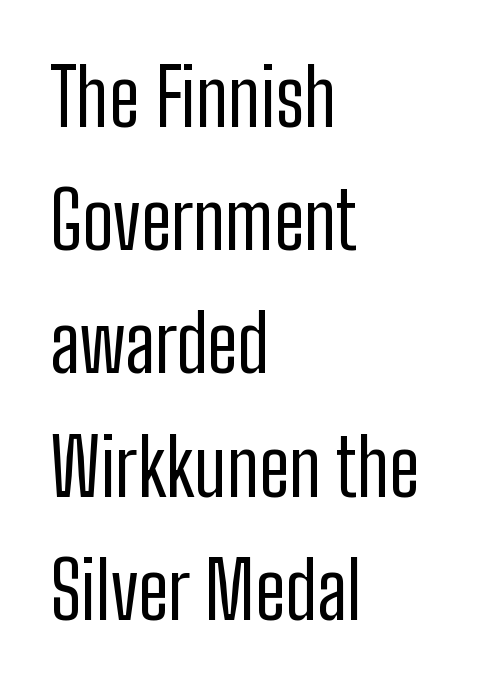
The image shows 78 px regular-weight, condensed sans-serif type, upright; set left-aligned, normal line spacing (1.58x), normal letter spacing, not underlined; low stroke contrast and a medium x-height.
